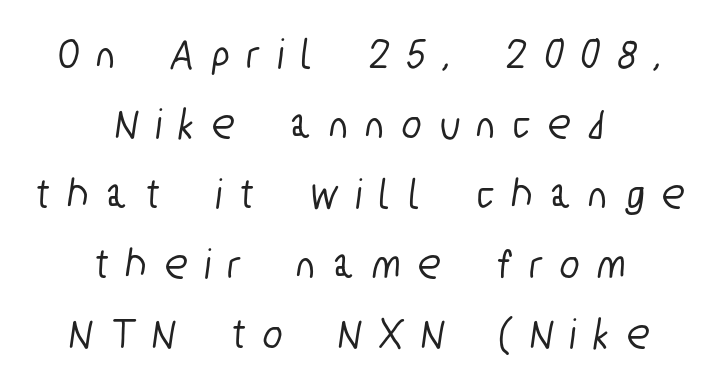
Students, note that the glyphs here are deliberately spaced far apart. You could not count columns in this text — the font is proportionally spaced. The typeface chosen for these lines omits serifs. The space beneath each line is pristine and unruled. Leftover space on each line is divided equally before and after the words.
